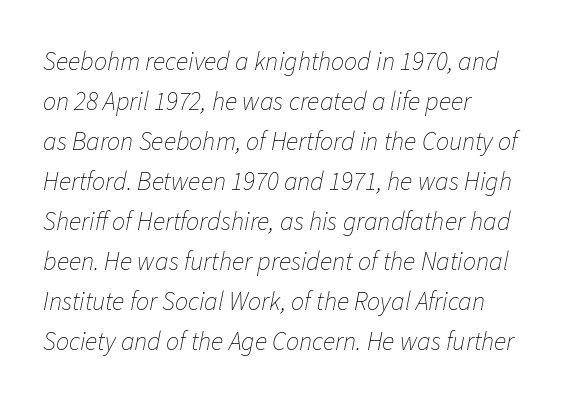
Q: Is the text bold? A: No.
Q: Is the text italic (slanted)? A: Yes, it leans right by about 11 degrees.
Q: Is the text underlined? A: No.
Q: How is the paragraph aligned? A: Left-aligned.
Q: Is the spacing between letters normal or unusually wide? A: Normal.
Q: Is the spacing between lines tight, normal or loose? A: Normal.
